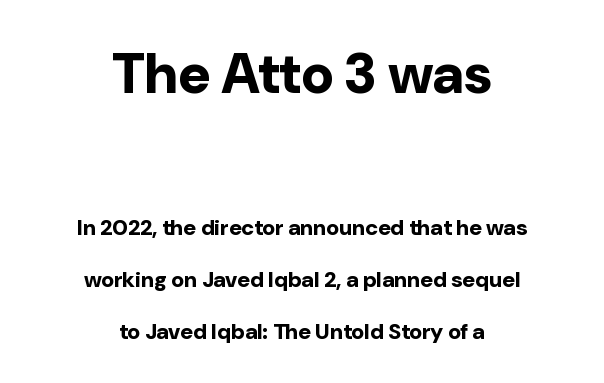
Q: Is the text bold? A: Yes.
Q: Is the text italic (slanted)? A: No, it is upright.
Q: Is the typeface a serif or a sans-serif typeface? A: Sans-serif.
Q: Is the text underlined? A: No.
Q: How is the paragraph aligned? A: Centered.
Q: Is the spacing between letters normal or unusually wide? A: Normal.
Q: Is the spacing between lines tight, normal or loose? A: Loose.
Q: Which block of text is set in a larger size, the first (top) or the second (bottom)? A: The first (top) one.
Q: Width (condensed, normal, or wide)? A: Normal.
Q: Stroke contrast? A: Low.
Q: x-height? A: Medium.
Q: Monospaced? A: No.
